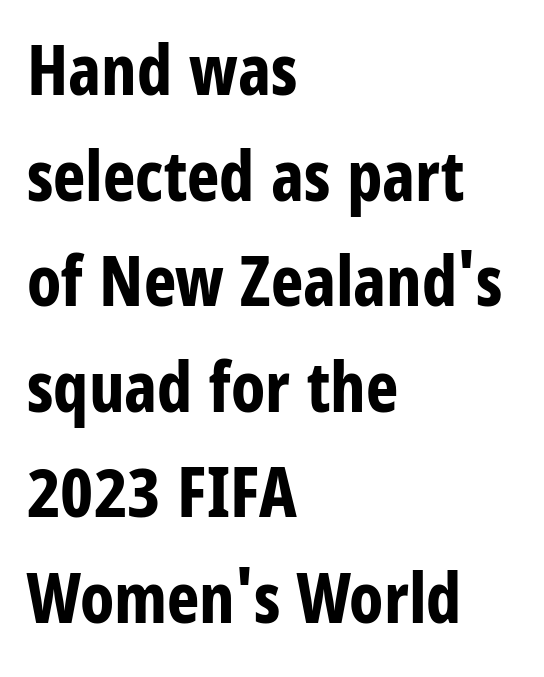
Q: Is the text bold? A: Yes.
Q: Is the text italic (slanted)? A: No, it is upright.
Q: Is the typeface a serif or a sans-serif typeface? A: Sans-serif.
Q: Is the text underlined? A: No.
Q: How is the paragraph aligned? A: Left-aligned.
Q: Is the spacing between letters normal or unusually wide? A: Normal.
Q: Is the spacing between lines tight, normal or loose? A: Normal.
Q: Width (condensed, normal, or wide)? A: Condensed.
Q: Stroke contrast? A: Low.
Q: x-height? A: Large.
Q: Monospaced? A: No.
